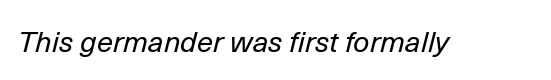
{"italic": "yes", "lean": "right", "slant_degrees": 14, "bold": "no", "weight": "regular", "width": "normal", "stroke_contrast": "low", "x_height": "medium", "monospaced": "no", "underline": "no", "letter_spacing": "normal", "letter_spacing_em": 0.0, "glyph_px": 29}
